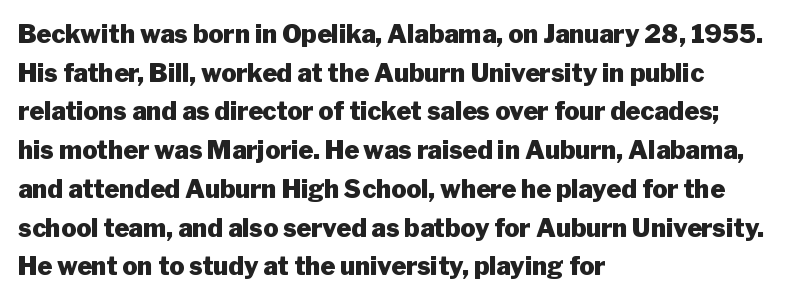
Lines of text with bare space underneath. Default kerning and tracking; the words read as compact shapes. Typeset ragged right — the left edge is the straight one. Regarding leading, the lines here are spaced in the standard way. Every stem runs plumb, perpendicular to the baseline.
